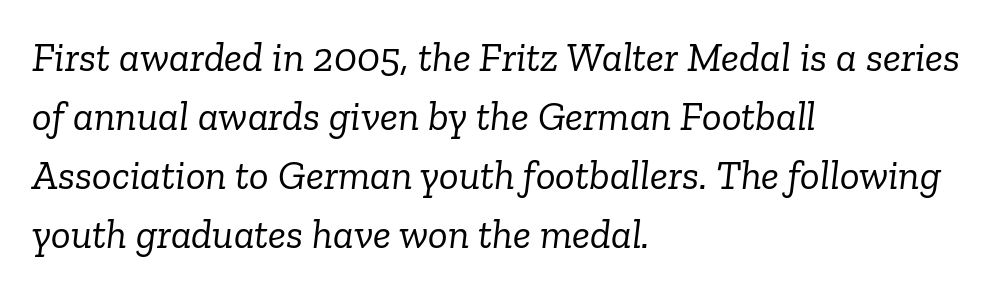
{"serif": "yes", "italic": "yes", "lean": "right", "slant_degrees": 6, "bold": "no", "weight": "light", "width": "normal", "stroke_contrast": "low", "x_height": "medium", "monospaced": "no", "underline": "no", "align": "left", "line_spacing": "normal", "line_spacing_ratio": 1.44, "letter_spacing": "normal", "letter_spacing_em": 0.0, "glyph_px": 41}
